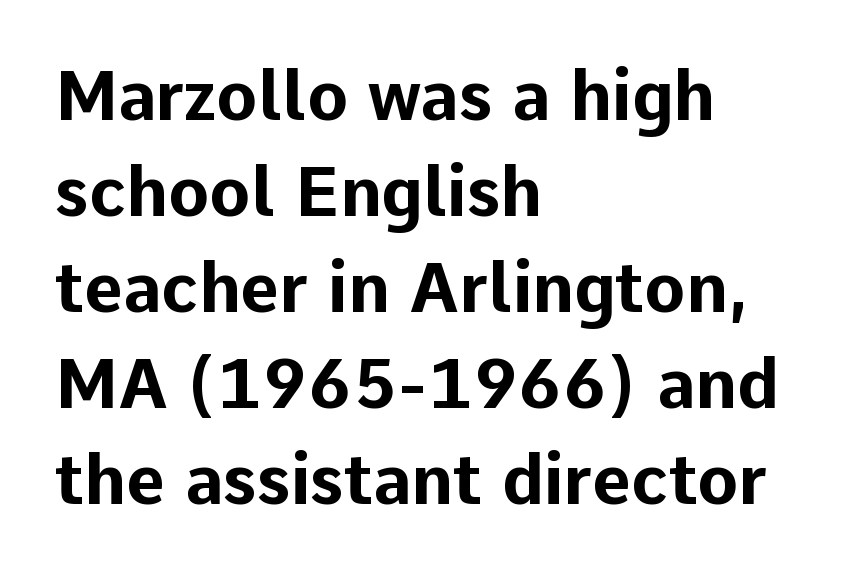
Q: Is the text bold? A: Yes.
Q: Is the text italic (slanted)? A: No, it is upright.
Q: Is the typeface a serif or a sans-serif typeface? A: Sans-serif.
Q: Is the text underlined? A: No.
Q: How is the paragraph aligned? A: Left-aligned.
Q: Is the spacing between letters normal or unusually wide? A: Normal.
Q: Is the spacing between lines tight, normal or loose? A: Normal.
Q: Width (condensed, normal, or wide)? A: Normal.
Q: Stroke contrast? A: Low.
Q: x-height? A: Medium.
Q: Monospaced? A: No.
